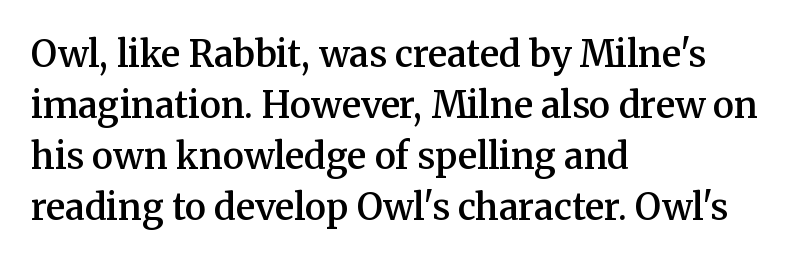
Q: Is the text bold? A: Semi-bold.
Q: Is the text italic (slanted)? A: No, it is upright.
Q: Is the typeface a serif or a sans-serif typeface? A: Serif.
Q: Is the text underlined? A: No.
Q: How is the paragraph aligned? A: Left-aligned.
Q: Is the spacing between letters normal or unusually wide? A: Normal.
Q: Is the spacing between lines tight, normal or loose? A: Normal.
Q: Width (condensed, normal, or wide)? A: Normal.
Q: Stroke contrast? A: Medium.
Q: x-height? A: Medium.
Q: Monospaced? A: No.
